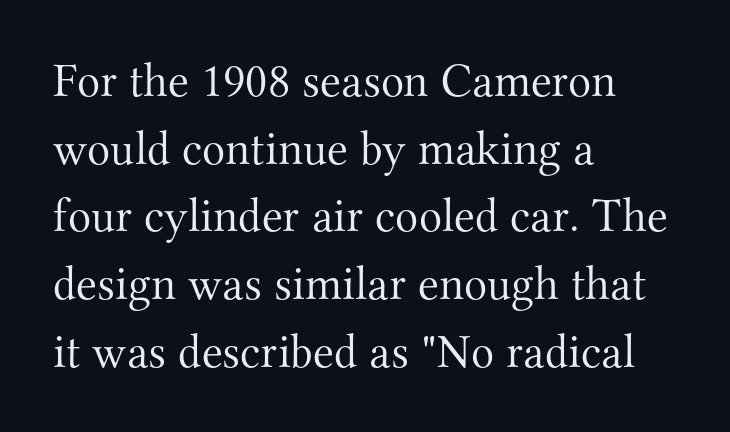
{"serif": "yes", "italic": "no", "bold": "no", "weight": "light", "width": "normal", "stroke_contrast": "medium", "x_height": "small", "monospaced": "no", "underline": "no", "align": "left", "line_spacing": "normal", "line_spacing_ratio": 1.41, "letter_spacing": "normal", "letter_spacing_em": 0.0, "glyph_px": 48}
